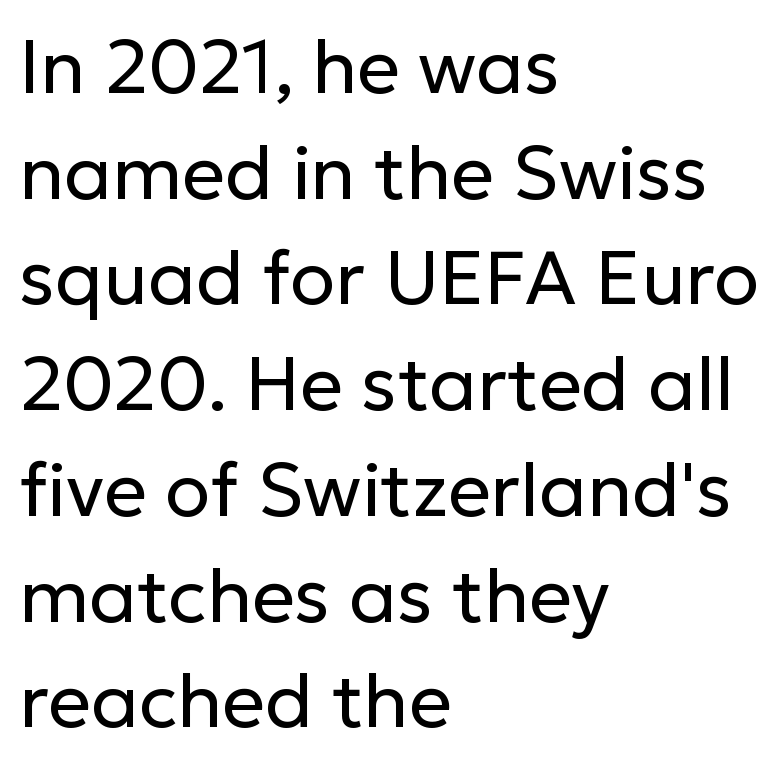
Q: Is the text bold? A: No.
Q: Is the text italic (slanted)? A: No, it is upright.
Q: Is the typeface a serif or a sans-serif typeface? A: Sans-serif.
Q: Is the text underlined? A: No.
Q: How is the paragraph aligned? A: Left-aligned.
Q: Is the spacing between letters normal or unusually wide? A: Normal.
Q: Is the spacing between lines tight, normal or loose? A: Normal.
Q: Width (condensed, normal, or wide)? A: Normal.
Q: Stroke contrast? A: Low.
Q: x-height? A: Medium.
Q: Monospaced? A: No.
